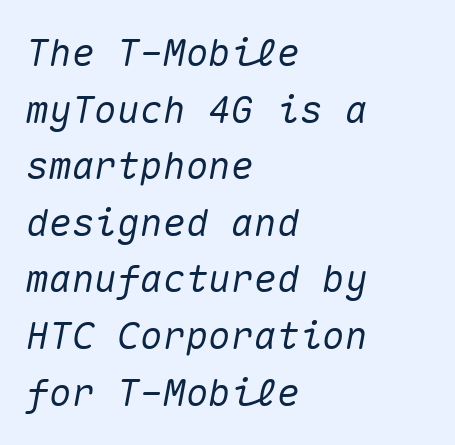
The rendering uses typewriter-style spacing with identical character cells. Characters are canted at an angle relative to the baseline's perpendicular. Successive baselines arrive at the customary interval. The letters sit at their default tracking, neither squeezed nor spread.
